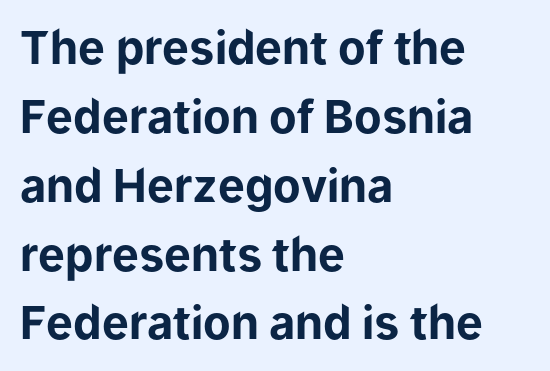
Q: Is the text bold? A: Yes.
Q: Is the text italic (slanted)? A: No, it is upright.
Q: Is the typeface a serif or a sans-serif typeface? A: Sans-serif.
Q: Is the text underlined? A: No.
Q: How is the paragraph aligned? A: Left-aligned.
Q: Is the spacing between letters normal or unusually wide? A: Normal.
Q: Is the spacing between lines tight, normal or loose? A: Normal.
Q: Width (condensed, normal, or wide)? A: Normal.
Q: Stroke contrast? A: Low.
Q: x-height? A: Medium.
Q: Monospaced? A: No.
